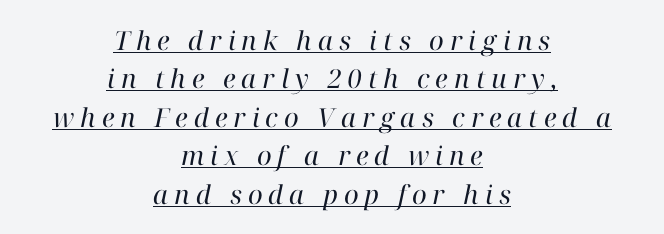
Q: Is the text bold? A: No.
Q: Is the text italic (slanted)? A: Yes, it leans right by about 12 degrees.
Q: Is the text underlined? A: Yes.
Q: How is the paragraph aligned? A: Centered.
Q: Is the spacing between letters normal or unusually wide? A: Unusually wide.
Q: Is the spacing between lines tight, normal or loose? A: Normal.
